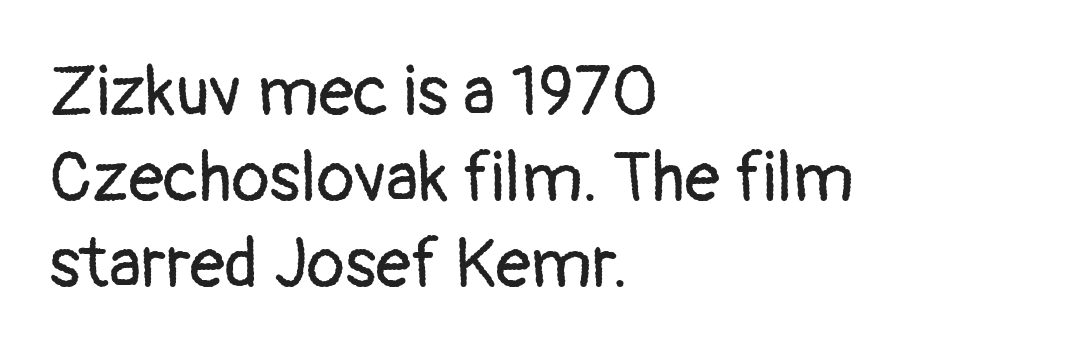
Each letter keeps its own natural width here, so spacing adapts to shape. No italicization has been applied; the sample stays upright. The glyphs in this specimen are sans serif. Unmarked baselines from the first word to the last. Visually the block forms a straight wall on the left and a jagged coastline on the right.
